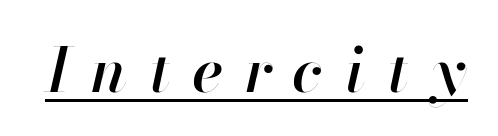
The image shows 61 px semibold type, italic (leaning right); set unusually wide letter spacing (+0.37 em), underlined; high stroke contrast and a small x-height.
